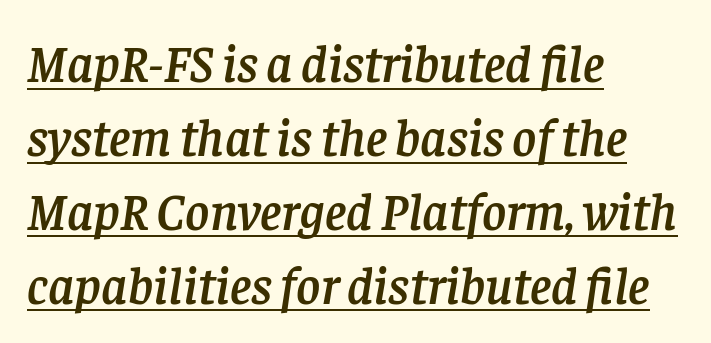
Q: Is the text italic (slanted)? A: Yes, it leans right by about 8 degrees.
Q: Is the typeface a serif or a sans-serif typeface? A: Serif.
Q: Is the text underlined? A: Yes.
Q: How is the paragraph aligned? A: Left-aligned.
Q: Is the spacing between letters normal or unusually wide? A: Normal.
Q: Is the spacing between lines tight, normal or loose? A: Normal.
Q: Width (condensed, normal, or wide)? A: Normal.
Q: Stroke contrast? A: Low.
Q: x-height? A: Large.
Q: Monospaced? A: No.
